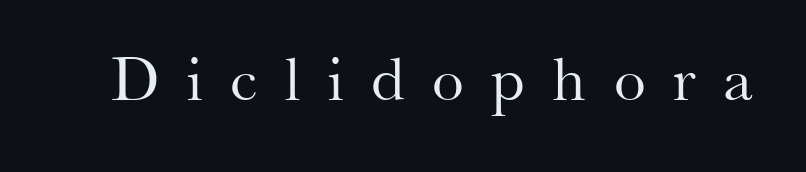
Weight: regular or lighter. Italic? Not at all — the glyphs are vertical. Looks like regular typesetting: each glyph gets only the width it needs. Does the type have serifs? Yes, each stem ends in a small foot. The space beneath each line is pristine and unruled. Glyph-to-glyph distance is far greater than everyday printed text.
